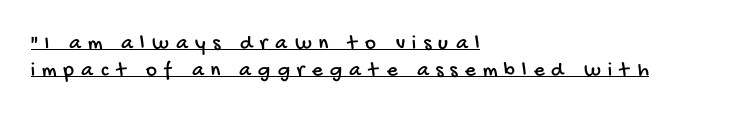
{"underline": "yes", "align": "left", "line_spacing": "normal", "line_spacing_ratio": 1.27, "letter_spacing": "wide", "letter_spacing_em": 0.34, "glyph_px": 21}
